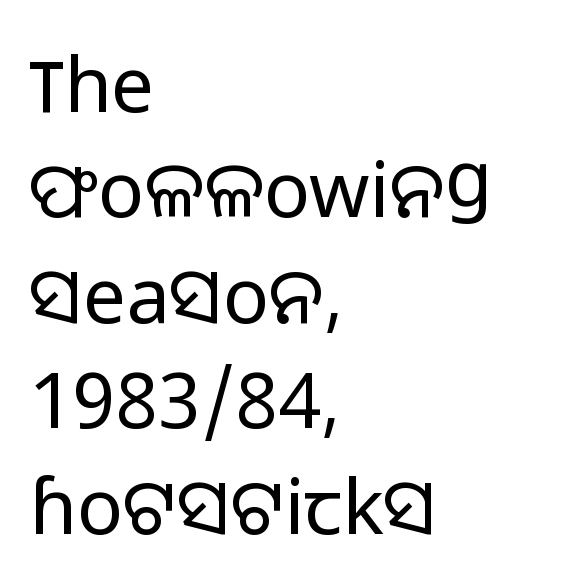
{"serif": "no", "italic": "no", "bold": "no", "weight": "regular", "width": "normal", "stroke_contrast": "low", "x_height": "medium", "monospaced": "no", "underline": "no", "align": "left", "line_spacing": "normal", "line_spacing_ratio": 1.37, "letter_spacing": "normal", "letter_spacing_em": 0.0, "glyph_px": 77}
